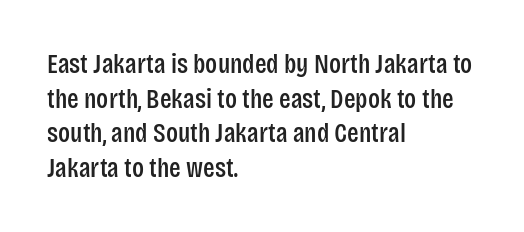
{"italic": "no", "underline": "no", "align": "left", "line_spacing": "normal", "line_spacing_ratio": 1.28, "letter_spacing": "normal", "letter_spacing_em": 0.0, "glyph_px": 27}
